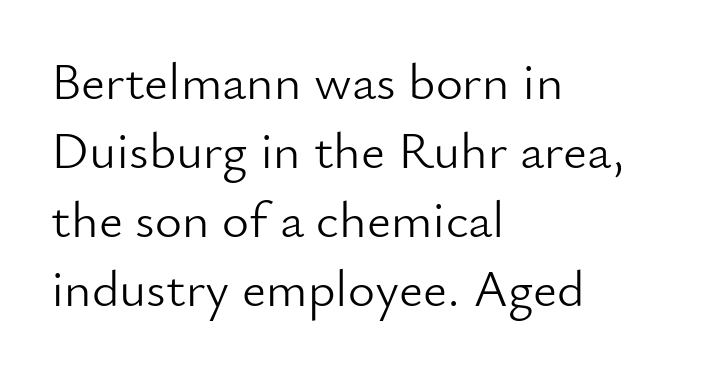
{"serif": "no", "italic": "no", "bold": "no", "weight": "light", "width": "normal", "stroke_contrast": "low", "x_height": "small", "monospaced": "no", "underline": "no", "align": "left", "line_spacing": "normal", "line_spacing_ratio": 1.33, "letter_spacing": "normal", "letter_spacing_em": 0.0, "glyph_px": 52}
